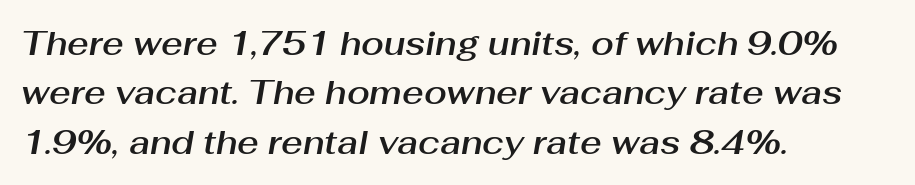
Q: Is the text italic (slanted)? A: Yes, it leans right by about 10 degrees.
Q: Is the text underlined? A: No.
Q: How is the paragraph aligned? A: Left-aligned.
Q: Is the spacing between letters normal or unusually wide? A: Normal.
Q: Is the spacing between lines tight, normal or loose? A: Normal.
Q: Width (condensed, normal, or wide)? A: Normal.
Q: Stroke contrast? A: Medium.
Q: x-height? A: Medium.
Q: Monospaced? A: No.
